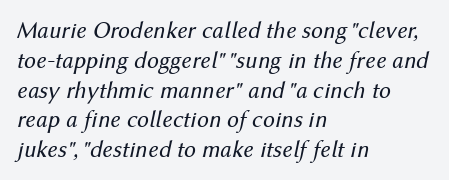
The image shows 24 px text type, italic (leaning right); set left-aligned, line spacing 1.24x, normal letter spacing, not underlined.
